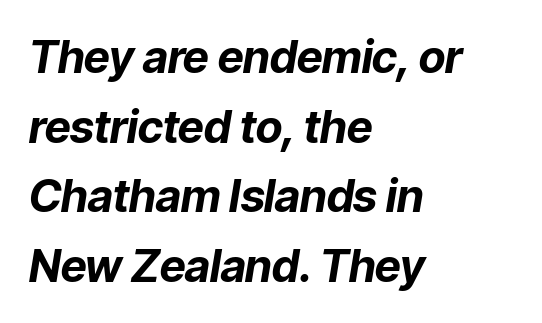
{"italic": "yes", "lean": "right", "slant_degrees": 9, "bold": "yes", "weight": "bold", "width": "normal", "stroke_contrast": "low", "x_height": "medium", "monospaced": "no", "underline": "no", "align": "left", "line_spacing": "normal", "line_spacing_ratio": 1.55, "letter_spacing": "normal", "letter_spacing_em": 0.0, "glyph_px": 45}
